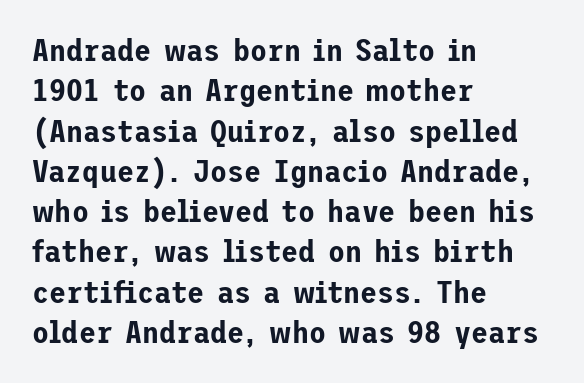
{"serif": "no", "italic": "no", "width": "normal", "stroke_contrast": "low", "x_height": "medium", "underline": "no", "align": "left", "line_spacing": "normal", "line_spacing_ratio": 1.3, "letter_spacing": "normal", "letter_spacing_em": 0.0, "glyph_px": 31}
